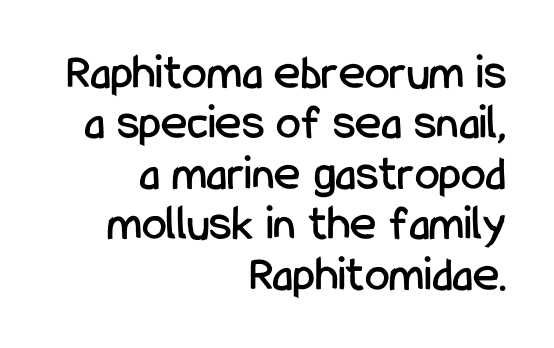
The letters stand straight up with perfectly vertical stems. Think of a printed novel: that variable character pitch is what you see here. What kind of face is this? One without serifs — a sans. Letters rest on an invisible, unmarked baseline. In terms of leading, this rendering errs on the cramped side. The rag falls on the left side of this text block.
